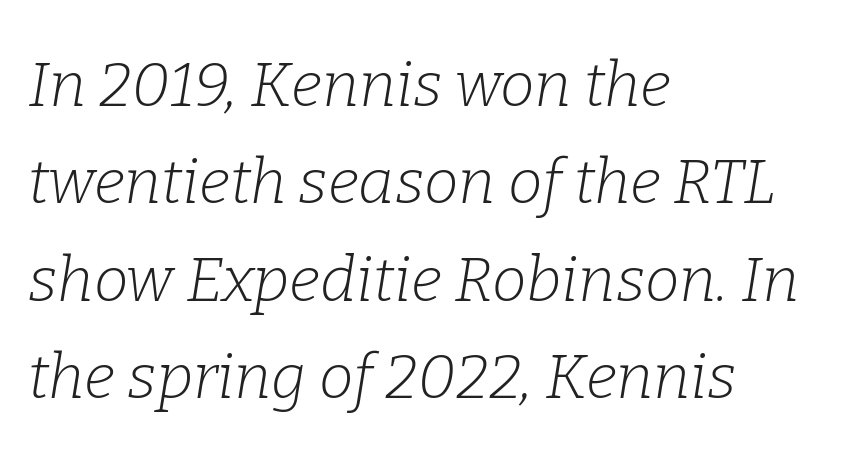
The image shows 62 px light serif type, italic (leaning right); set left-aligned, normal line spacing (1.57x), normal letter spacing, not underlined; low stroke contrast and a medium x-height.
